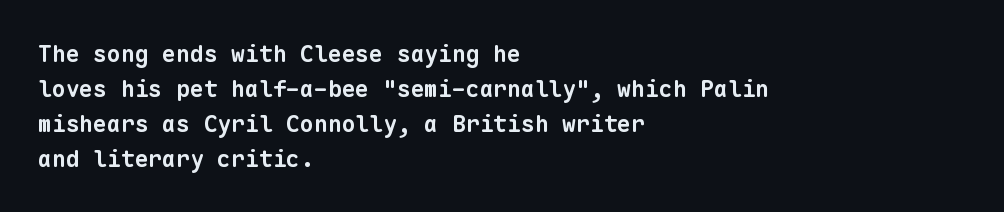
Q: Is the text bold? A: Yes.
Q: Is the text underlined? A: No.
Q: How is the paragraph aligned? A: Left-aligned.
Q: Is the spacing between letters normal or unusually wide? A: Normal.
Q: Is the spacing between lines tight, normal or loose? A: Normal.
